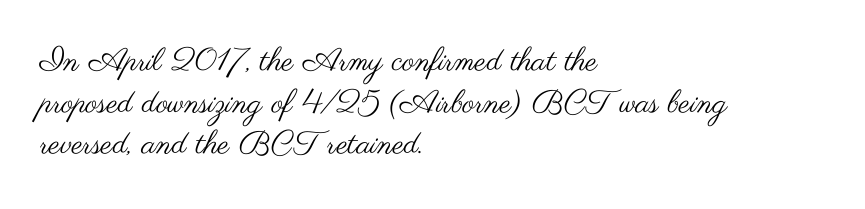
{"serif": "no", "bold": "no", "weight": "regular", "width": "wide", "stroke_contrast": "medium", "x_height": "small", "monospaced": "no", "underline": "no", "align": "left", "line_spacing": "normal", "line_spacing_ratio": 1.3, "letter_spacing": "normal", "letter_spacing_em": 0.0, "glyph_px": 32}
